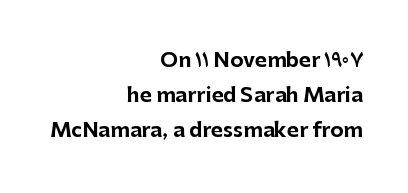
{"italic": "no", "bold": "yes", "underline": "no", "align": "right", "line_spacing_ratio": 1.75, "letter_spacing": "normal", "letter_spacing_em": 0.0, "glyph_px": 20}
